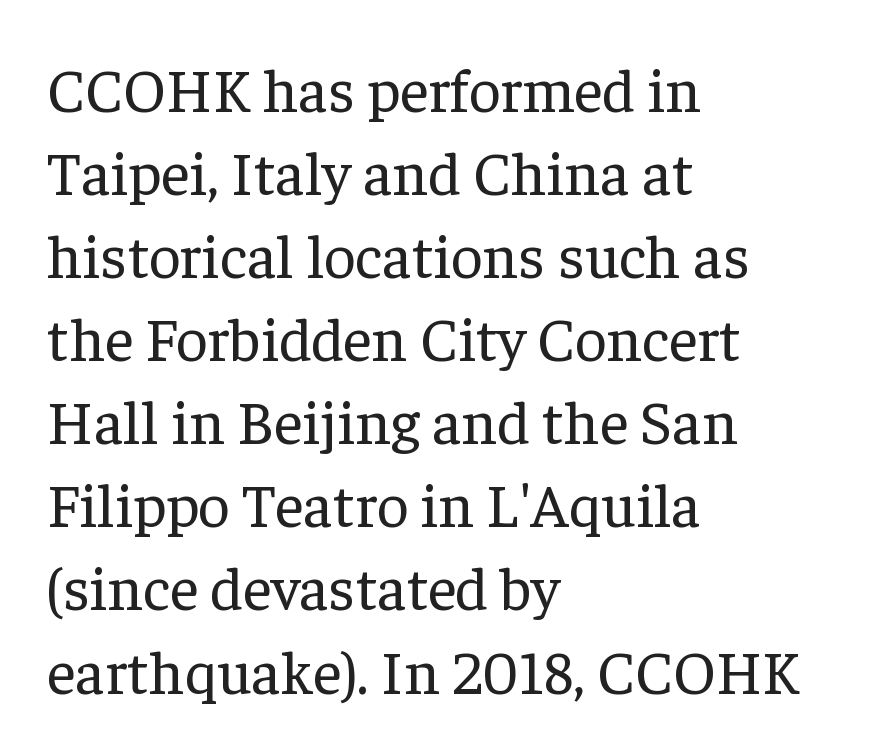
Q: Is the text bold? A: No.
Q: Is the text italic (slanted)? A: No, it is upright.
Q: Is the typeface a serif or a sans-serif typeface? A: Serif.
Q: Is the text underlined? A: No.
Q: How is the paragraph aligned? A: Left-aligned.
Q: Is the spacing between letters normal or unusually wide? A: Normal.
Q: Is the spacing between lines tight, normal or loose? A: Normal.
Q: Width (condensed, normal, or wide)? A: Normal.
Q: Stroke contrast? A: Low.
Q: x-height? A: Medium.
Q: Monospaced? A: No.
